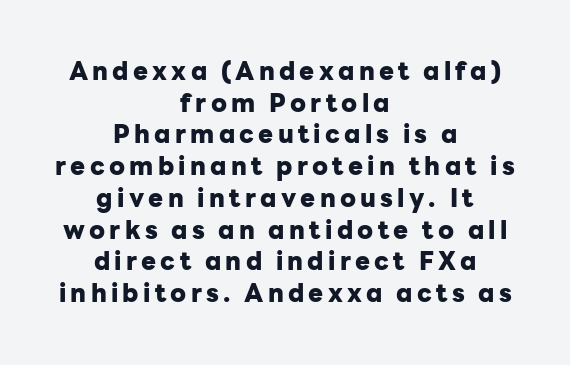
Compared with an ordinary text face, these strokes are far heavier — a full bold. The foot of each line stays bare and open. In terms of leading, this rendering sits right in the middle. In terms of posture, this sample is upright. Notice how the passage keeps no hard edge, just a central spine.
